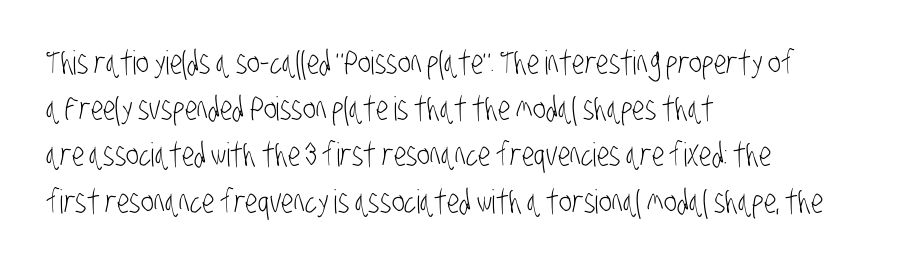
The image shows 33 px light, condensed sans-serif type; set left-aligned, normal line spacing (1.4x), normal letter spacing, not underlined; low stroke contrast and a large x-height.
